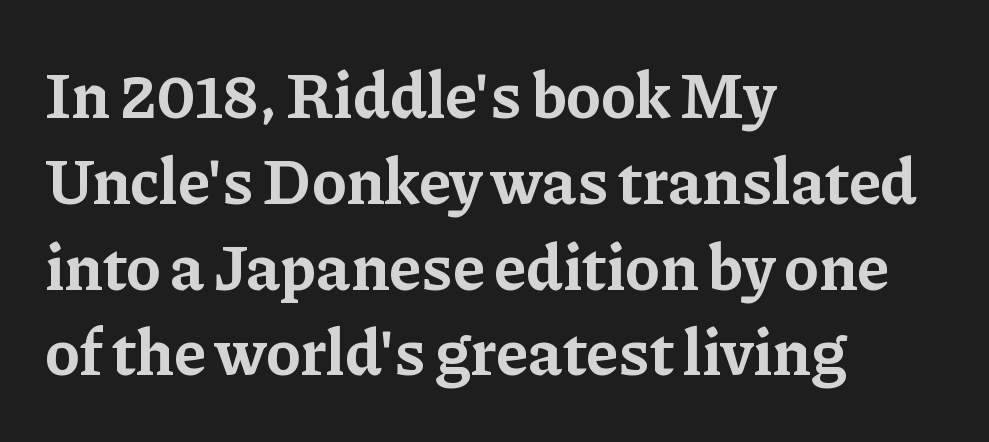
{"serif": "yes", "italic": "no", "bold": "yes", "weight": "bold", "width": "normal", "stroke_contrast": "low", "x_height": "medium", "monospaced": "no", "underline": "no", "align": "left", "line_spacing": "normal", "line_spacing_ratio": 1.32, "letter_spacing": "normal", "letter_spacing_em": 0.0, "glyph_px": 65}
